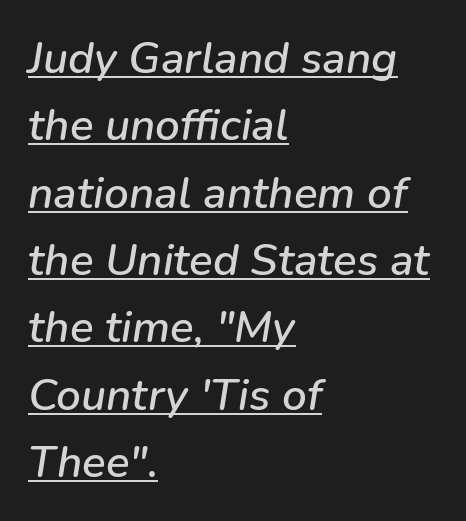
{"italic": "yes", "lean": "right", "slant_degrees": 9, "width": "normal", "stroke_contrast": "low", "x_height": "medium", "monospaced": "no", "underline": "yes", "align": "left", "line_spacing": "normal", "line_spacing_ratio": 1.53, "letter_spacing": "normal", "letter_spacing_em": 0.0, "glyph_px": 44}
